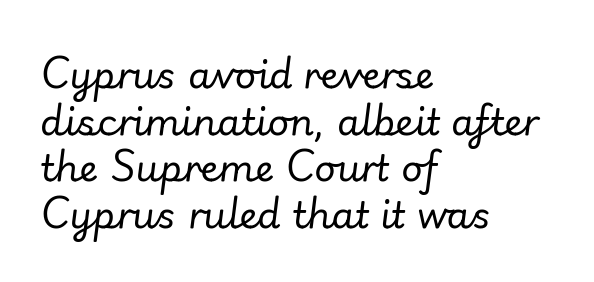
The image shows 37 px regular-weight type, italic (leaning right); set left-aligned, normal line spacing (1.26x), normal letter spacing, not underlined; low stroke contrast and a small x-height.
